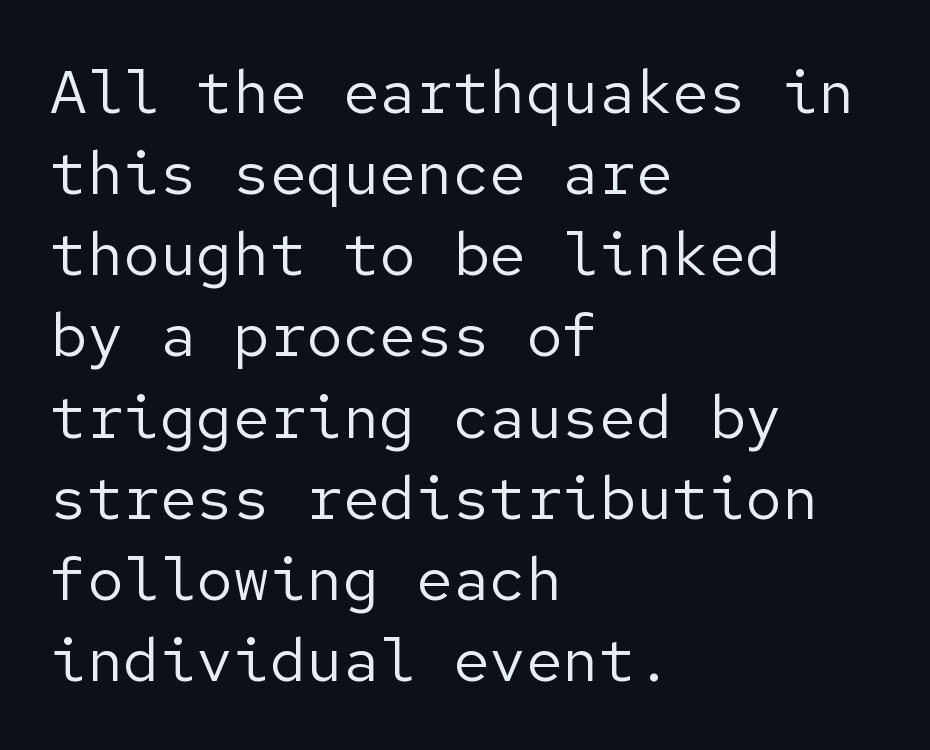
{"serif": "no", "italic": "no", "bold": "no", "weight": "regular", "width": "normal", "stroke_contrast": "low", "x_height": "medium", "underline": "no", "align": "left", "line_spacing": "normal", "line_spacing_ratio": 1.33, "letter_spacing": "normal", "letter_spacing_em": 0.0, "glyph_px": 61}
